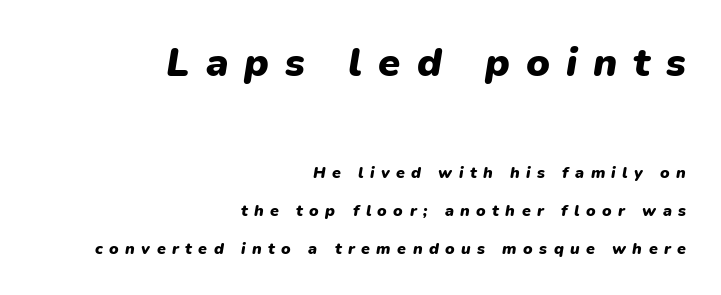
Character widths vary here, with narrow letters taking less room than wide ones. Style check: oblique. Leading is clearly above the norm, producing a sparse column. The passage shown is not underscored anywhere.
